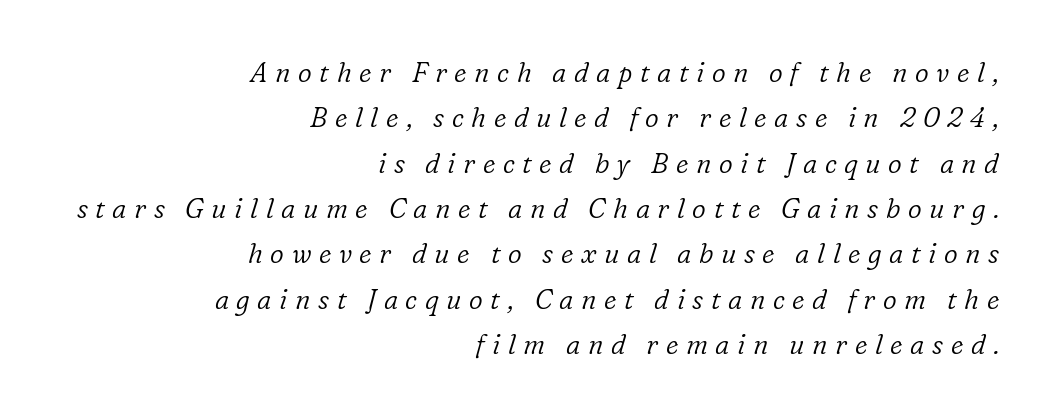
The image shows 27 px text type, italic (leaning right); set right-aligned, normal line spacing (1.68x), unusually wide letter spacing (+0.28 em), not underlined.
